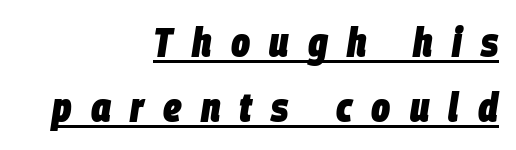
{"italic": "yes", "lean": "right", "slant_degrees": 9, "bold": "yes", "weight": "heavy", "width": "condensed", "stroke_contrast": "low", "x_height": "large", "monospaced": "no", "underline": "yes", "align": "right", "line_spacing": "normal", "line_spacing_ratio": 1.62, "letter_spacing": "wide", "letter_spacing_em": 0.48, "glyph_px": 40}
